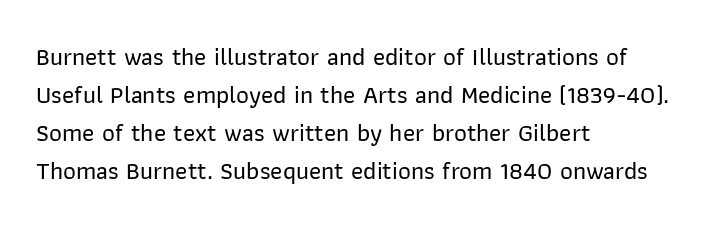
The image shows 25 px text type, upright; set left-aligned, normal line spacing (1.52x), normal letter spacing, not underlined.
